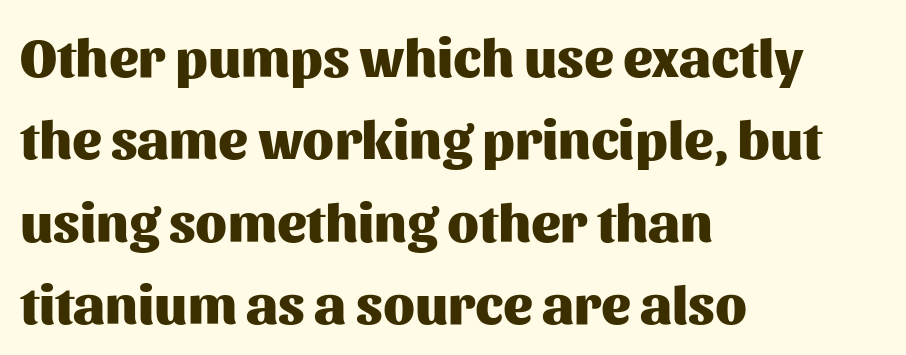
{"serif": "no", "italic": "no", "bold": "yes", "weight": "heavy", "width": "normal", "stroke_contrast": "medium", "x_height": "medium", "monospaced": "no", "underline": "no", "align": "left", "line_spacing": "normal", "line_spacing_ratio": 1.5, "letter_spacing": "normal", "letter_spacing_em": 0.0, "glyph_px": 55}
